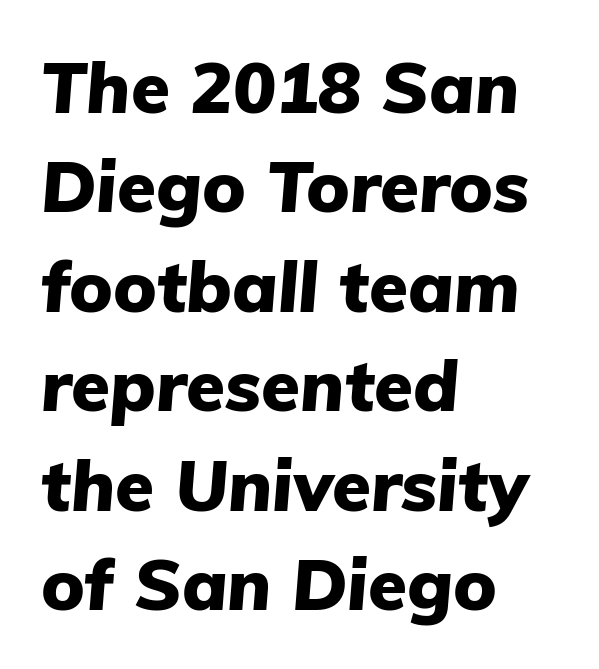
{"italic": "yes", "lean": "right", "slant_degrees": 5, "bold": "yes", "weight": "heavy", "width": "normal", "stroke_contrast": "low", "x_height": "medium", "monospaced": "no", "underline": "no", "align": "left", "line_spacing": "normal", "line_spacing_ratio": 1.4, "letter_spacing": "normal", "letter_spacing_em": 0.0, "glyph_px": 71}
